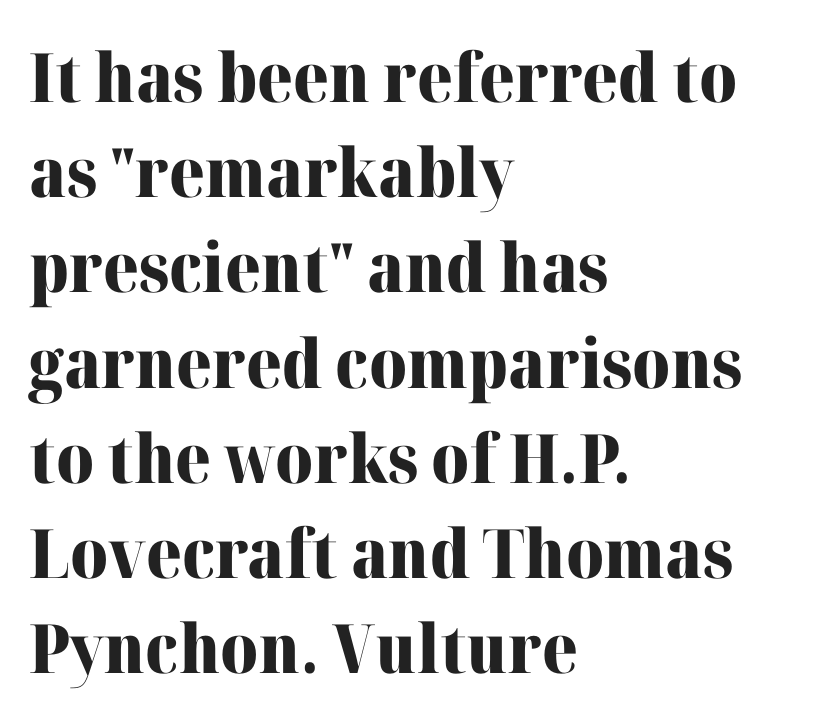
The image shows 68 px heavy serif type, upright; set left-aligned, normal line spacing (1.4x), normal letter spacing, not underlined; high stroke contrast and a medium x-height.
